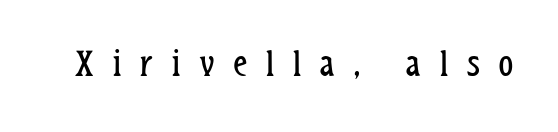
The image shows 39 px regular-weight, condensed sans-serif type, upright; set unusually wide letter spacing (+0.49 em), not underlined; low stroke contrast and a medium x-height.
